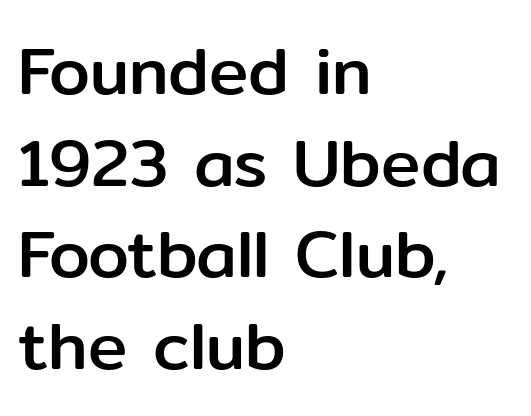
Q: Is the text italic (slanted)? A: No, it is upright.
Q: Is the typeface a serif or a sans-serif typeface? A: Sans-serif.
Q: Is the text underlined? A: No.
Q: How is the paragraph aligned? A: Left-aligned.
Q: Is the spacing between letters normal or unusually wide? A: Normal.
Q: Is the spacing between lines tight, normal or loose? A: Normal.
Q: Width (condensed, normal, or wide)? A: Normal.
Q: Stroke contrast? A: Low.
Q: x-height? A: Medium.
Q: Monospaced? A: No.
